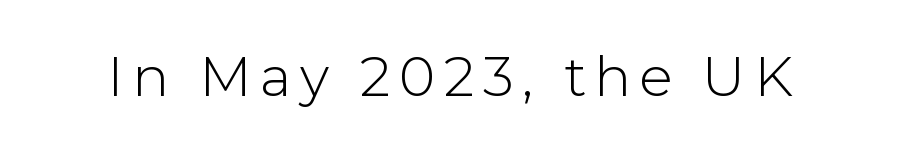
{"serif": "no", "italic": "no", "bold": "no", "weight": "light", "width": "normal", "stroke_contrast": "low", "x_height": "medium", "monospaced": "no", "underline": "no", "glyph_px": 55}
